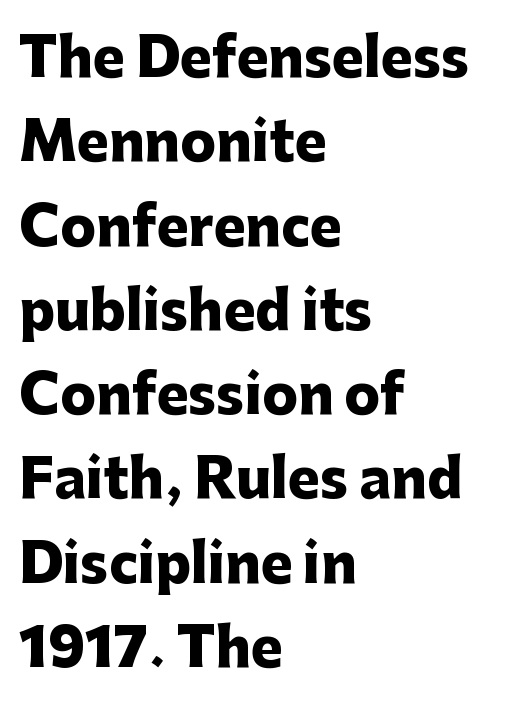
The image shows 53 px heavy sans-serif type, upright; set left-aligned, normal line spacing (1.59x), normal letter spacing, not underlined; low stroke contrast and a medium x-height.
